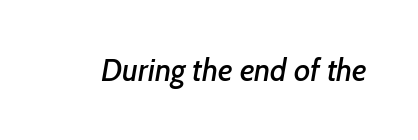
The image shows 31 px sans-serif type; set normal letter spacing, not underlined; low stroke contrast and a medium x-height.
